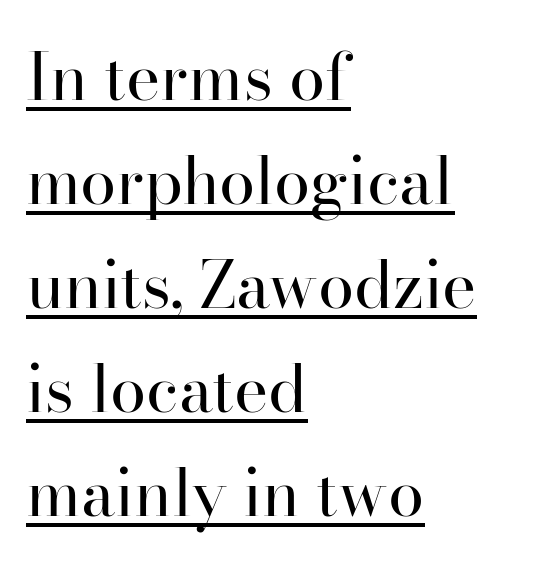
Q: Is the text bold? A: No.
Q: Is the text italic (slanted)? A: No, it is upright.
Q: Is the typeface a serif or a sans-serif typeface? A: Serif.
Q: Is the text underlined? A: Yes.
Q: How is the paragraph aligned? A: Left-aligned.
Q: Is the spacing between letters normal or unusually wide? A: Normal.
Q: Is the spacing between lines tight, normal or loose? A: Normal.
Q: Width (condensed, normal, or wide)? A: Normal.
Q: Stroke contrast? A: High.
Q: x-height? A: Small.
Q: Monospaced? A: No.
